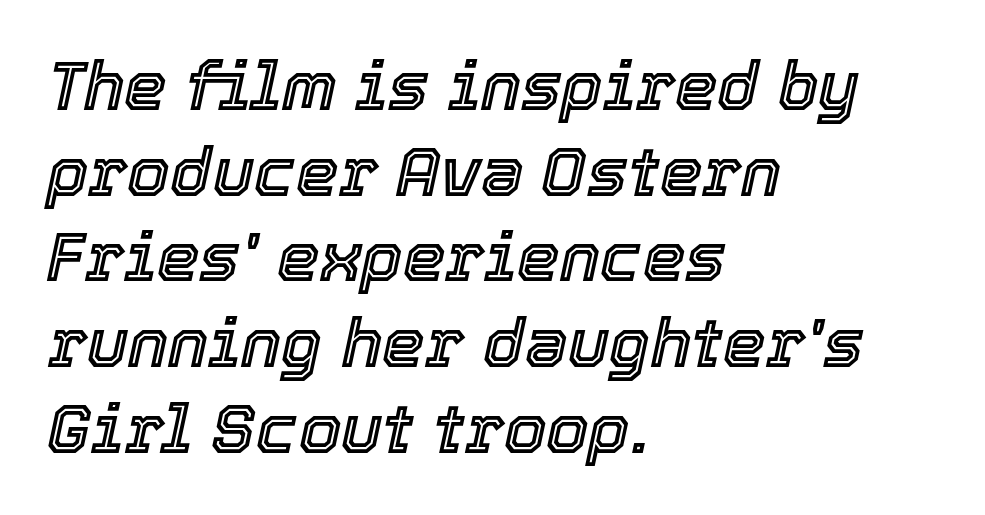
The image shows 68 px text type, italic (leaning right); set left-aligned, normal line spacing (1.26x), normal letter spacing, not underlined; a medium x-height.
